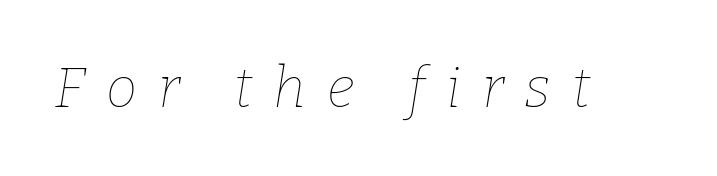
{"italic": "yes", "lean": "right", "slant_degrees": 9, "bold": "no", "weight": "thin", "width": "normal", "stroke_contrast": "low", "x_height": "medium", "monospaced": "no", "underline": "no", "letter_spacing": "wide", "letter_spacing_em": 0.38, "glyph_px": 56}
